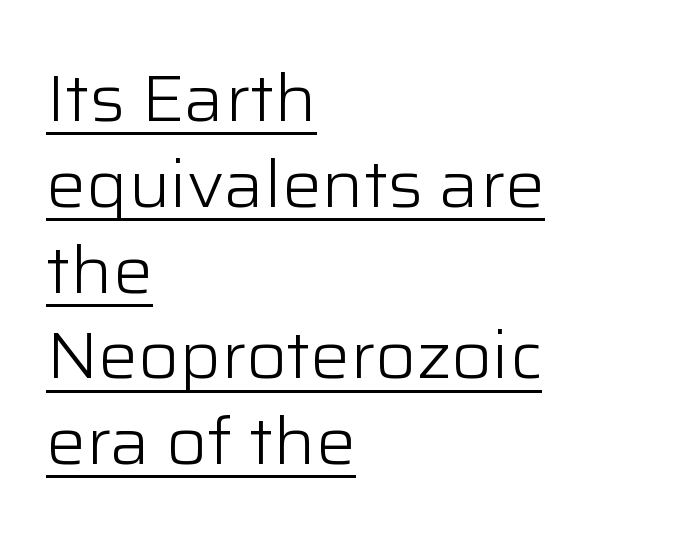
A typesetter would call this proportional, since set widths differ per character. Vertically, the passage feels balanced, rows spaced as you'd expect. Every word sits above its own underline. Does extra space separate the letters? No, they use regular spacing. Characters remain perfectly vertical along every line.
